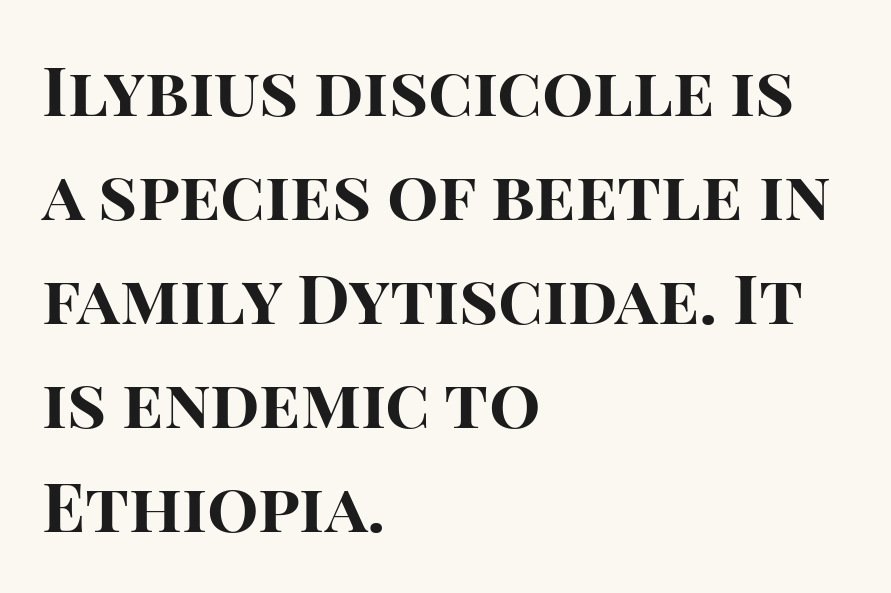
{"serif": "no", "italic": "no", "bold": "yes", "weight": "bold", "width": "normal", "stroke_contrast": "high", "x_height": "large", "monospaced": "no", "underline": "no", "align": "left", "line_spacing": "normal", "line_spacing_ratio": 1.53, "letter_spacing": "normal", "letter_spacing_em": 0.0, "glyph_px": 68}
